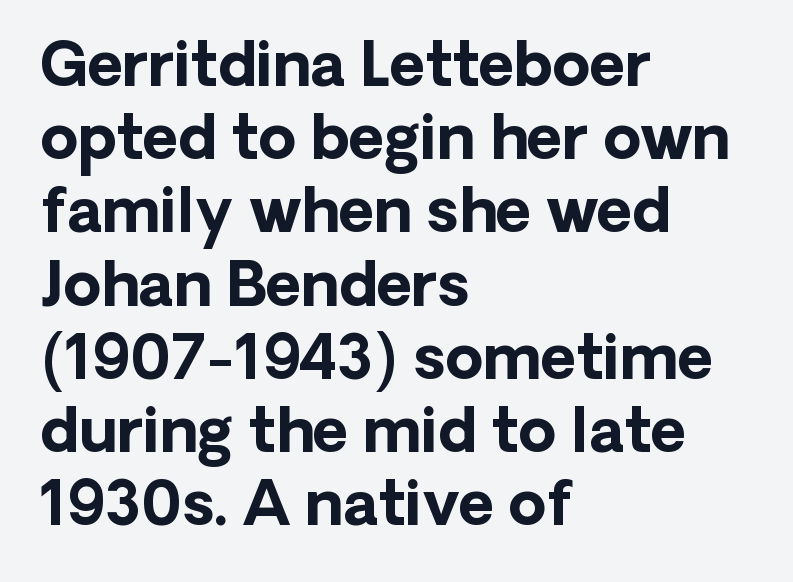
{"serif": "no", "italic": "no", "bold": "yes", "weight": "bold", "width": "normal", "stroke_contrast": "low", "x_height": "medium", "monospaced": "no", "underline": "no", "align": "left", "line_spacing_ratio": 1.2, "letter_spacing": "normal", "letter_spacing_em": 0.0, "glyph_px": 61}
